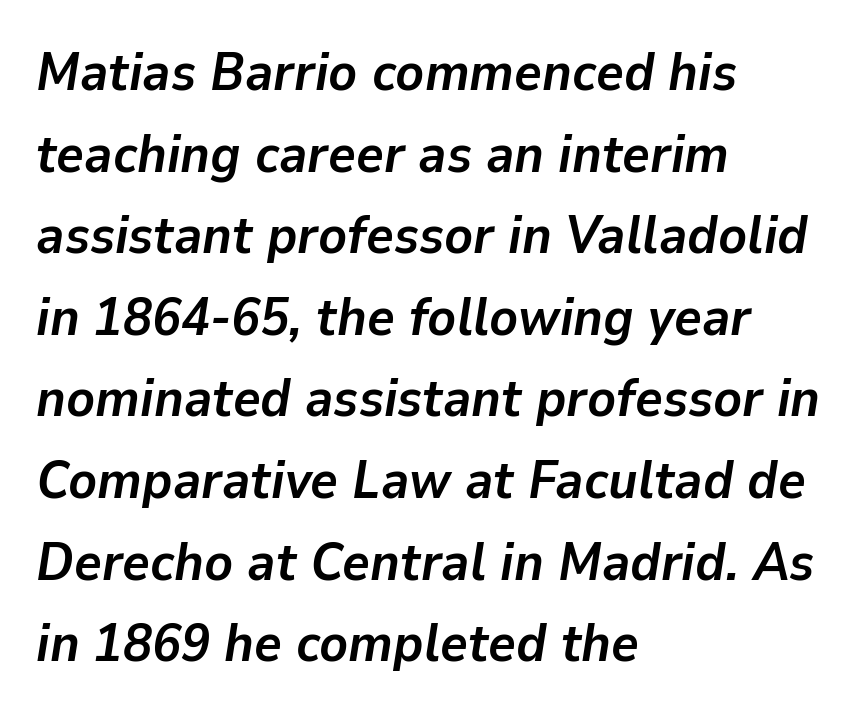
{"italic": "yes", "lean": "right", "slant_degrees": 9, "bold": "yes", "weight": "semibold", "width": "normal", "stroke_contrast": "low", "x_height": "medium", "monospaced": "no", "underline": "no", "align": "left", "line_spacing": "normal", "line_spacing_ratio": 1.54, "letter_spacing": "normal", "letter_spacing_em": 0.0, "glyph_px": 53}
